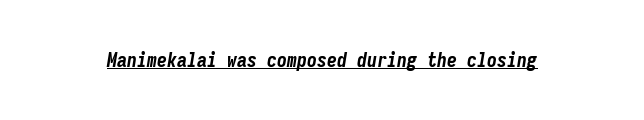
There is no visible air inserted between adjacent glyphs. The words here are underlined. Heft: maximum for text — a bold. Tall strokes in this sample are angled rather than plumb.
